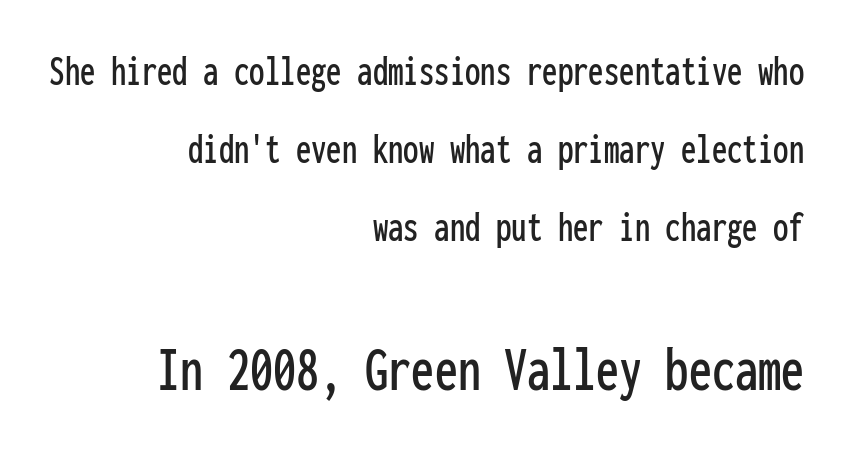
The rendering keeps characters at their native spacing. Do the letters lean? They stand straight. The words here are not underlined. The typeface chosen for these lines omits serifs. Horizontal alignment here is rightward, an uncommon choice for prose.
